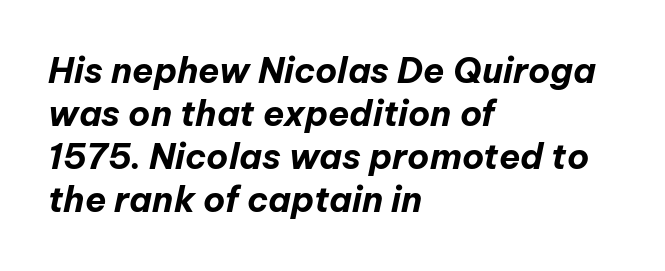
{"italic": "yes", "lean": "right", "slant_degrees": 12, "bold": "yes", "weight": "bold", "width": "normal", "stroke_contrast": "low", "x_height": "medium", "monospaced": "no", "underline": "no", "align": "left", "line_spacing_ratio": 1.23, "letter_spacing": "normal", "letter_spacing_em": 0.0, "glyph_px": 35}
